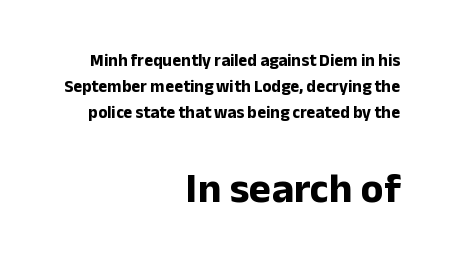
The image shows 42 px bold sans-serif type, upright; set right-aligned, normal line spacing (1.52x), normal letter spacing, not underlined; the second (bottom) block is 2.47x larger; low stroke contrast and a medium x-height.
